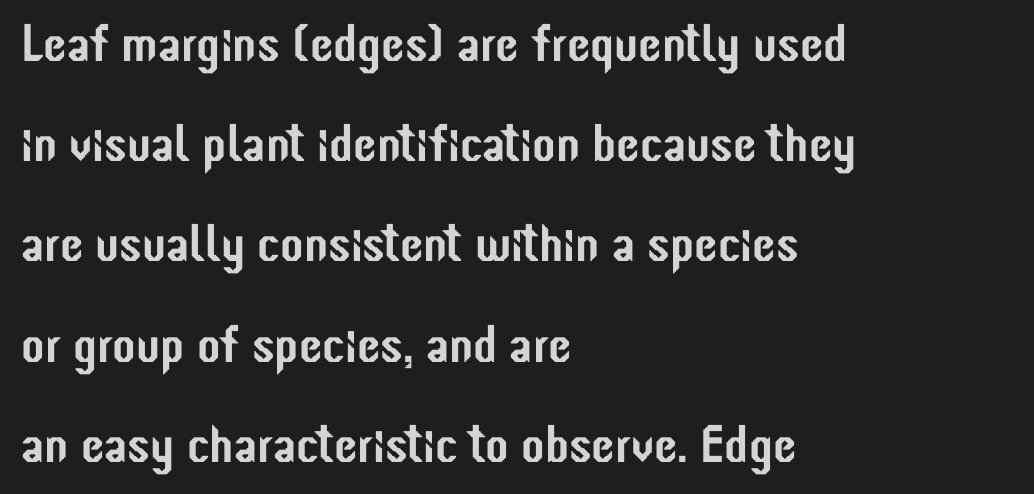
The image shows 53 px condensed sans-serif type, upright; set left-aligned, line spacing 1.89x, normal letter spacing, not underlined; low stroke contrast and a medium x-height.
